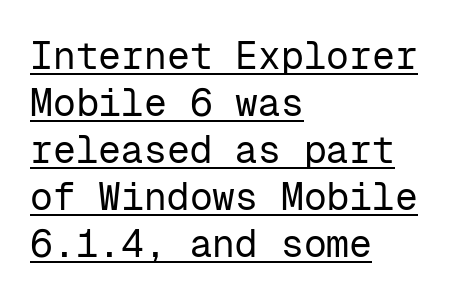
A typesetter would label this face a sans. Is the block centered? No — it sits flush against the left margin. Check the space under the baseline: a stroke is drawn there. This sample has the even, mechanical cadence of fixed-width lettering. Posture: straight, roman, zero tilt.
